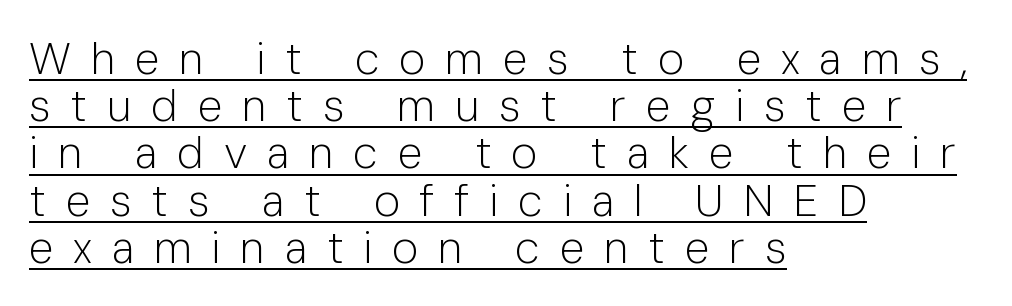
A student would call this left alignment; a typographer would say flush left, rag right. Glance below the letters and you will spot a drawn line. Character widths vary here, with narrow letters taking less room than wide ones. Summary of weight: not heavy and not bold.
